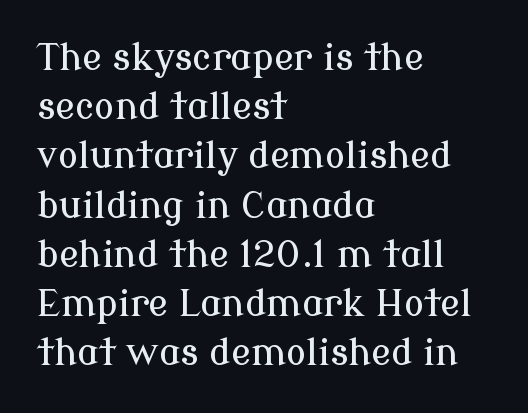
Q: Is the text italic (slanted)? A: No, it is upright.
Q: Is the typeface a serif or a sans-serif typeface? A: Serif.
Q: Is the text underlined? A: No.
Q: How is the paragraph aligned? A: Left-aligned.
Q: Is the spacing between letters normal or unusually wide? A: Normal.
Q: Is the spacing between lines tight, normal or loose? A: Normal.
Q: Width (condensed, normal, or wide)? A: Normal.
Q: Stroke contrast? A: Low.
Q: x-height? A: Medium.
Q: Monospaced? A: No.
